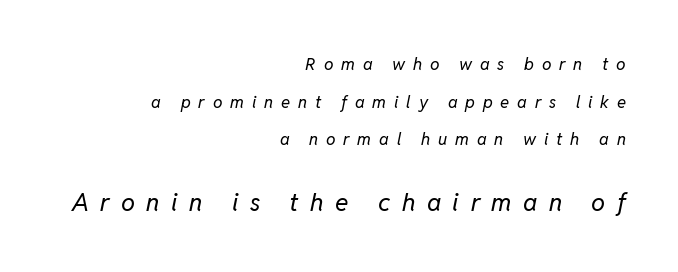
The image shows 25 px text type, italic (leaning right); set right-aligned, loose line spacing (2.22x), unusually wide letter spacing (+0.46 em), not underlined; the second (bottom) block is 1.47x larger.
